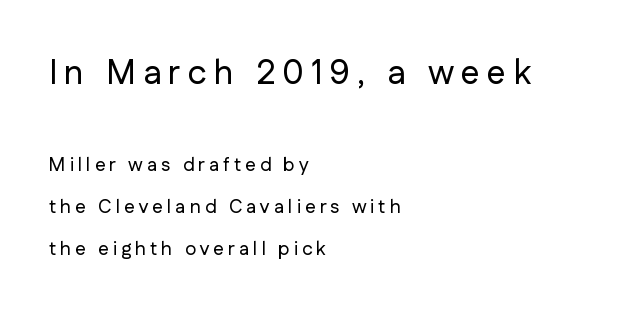
The image shows 34 px sans-serif type, upright; set left-aligned, loose line spacing (2.2x), unusually wide letter spacing (+0.21 em), not underlined; the first (top) block is 1.79x larger; low stroke contrast and a medium x-height.
